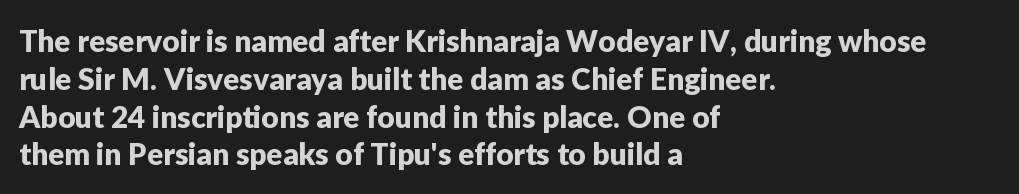
Q: Is the text italic (slanted)? A: No, it is upright.
Q: Is the typeface a serif or a sans-serif typeface? A: Sans-serif.
Q: Is the text underlined? A: No.
Q: How is the paragraph aligned? A: Left-aligned.
Q: Is the spacing between letters normal or unusually wide? A: Normal.
Q: Is the spacing between lines tight, normal or loose? A: Normal.
Q: Width (condensed, normal, or wide)? A: Normal.
Q: Stroke contrast? A: Low.
Q: x-height? A: Medium.
Q: Monospaced? A: No.
